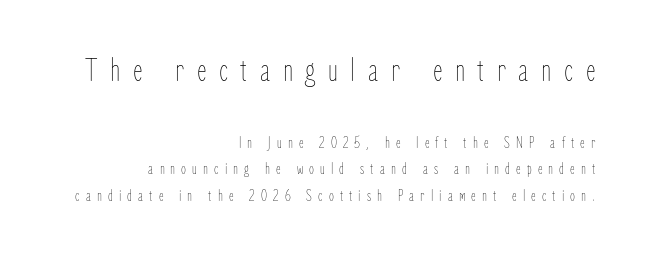
The letters advance in unequal steps, a hallmark of proportional type. Summary of weight: not heavy and not bold. Typeset ragged left — the right edge is the straight one. The lettering holds an erect, upright posture throughout.
